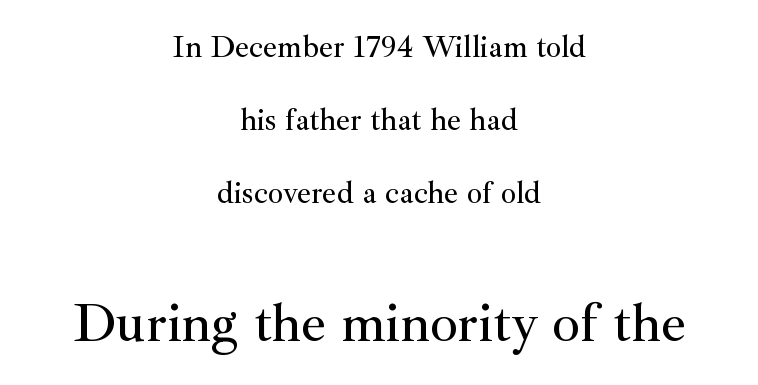
{"serif": "yes", "italic": "no", "width": "normal", "stroke_contrast": "medium", "x_height": "small", "monospaced": "no", "underline": "no", "align": "center", "line_spacing": "loose", "line_spacing_ratio": 2.35, "letter_spacing": "normal", "letter_spacing_em": 0.0, "larger_block": "second", "size_ratio": 1.77, "glyph_px": 55}
